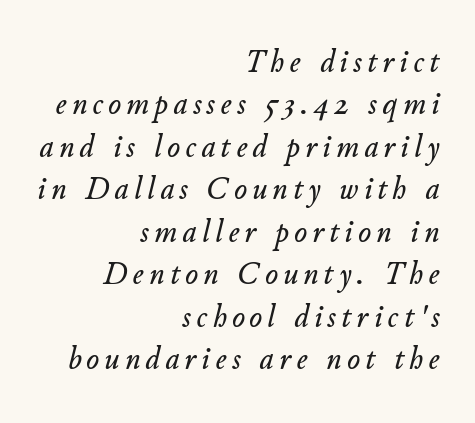
The image shows 34 px text type, italic (leaning right); set right-aligned, normal line spacing (1.25x), not underlined; low stroke contrast and a small x-height.
